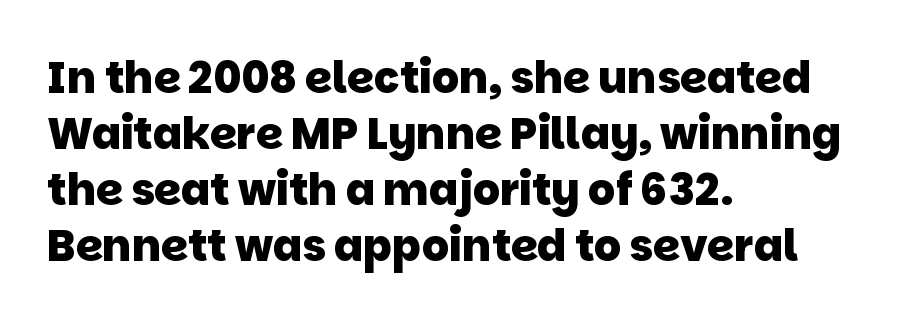
The image shows 43 px heavy sans-serif type; set left-aligned, normal line spacing (1.3x), normal letter spacing, not underlined; low stroke contrast and a large x-height.
